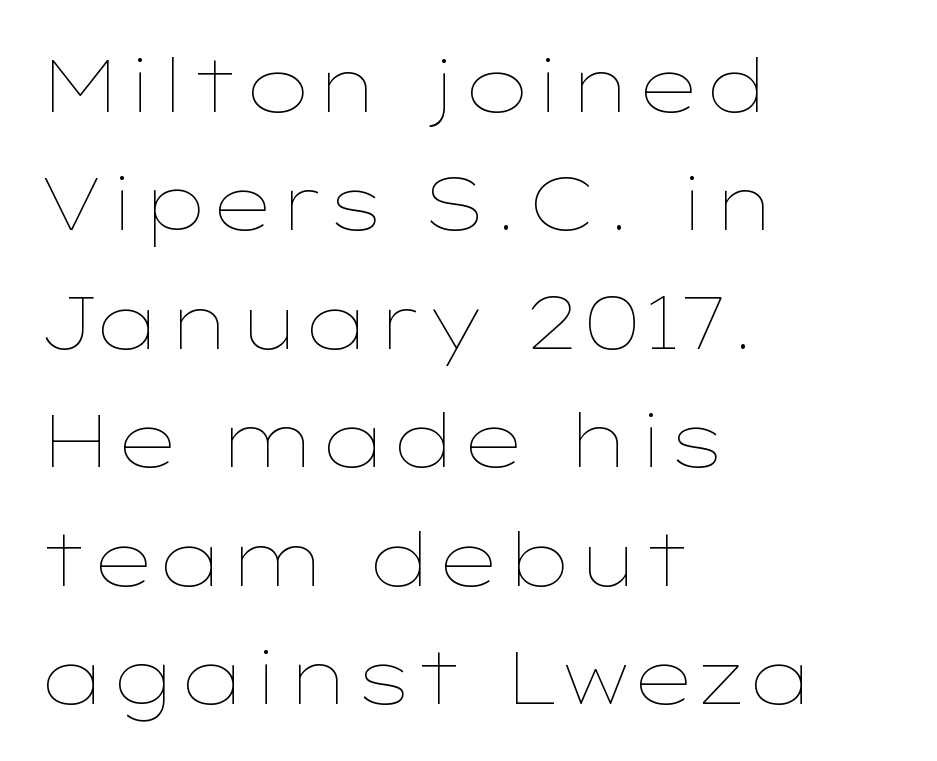
Q: Is the text bold? A: No.
Q: Is the text italic (slanted)? A: No, it is upright.
Q: Is the text underlined? A: No.
Q: How is the paragraph aligned? A: Left-aligned.
Q: Is the spacing between letters normal or unusually wide? A: Normal.
Q: Is the spacing between lines tight, normal or loose? A: Normal.
Q: Width (condensed, normal, or wide)? A: Wide.
Q: Stroke contrast? A: Low.
Q: x-height? A: Medium.
Q: Monospaced? A: No.
